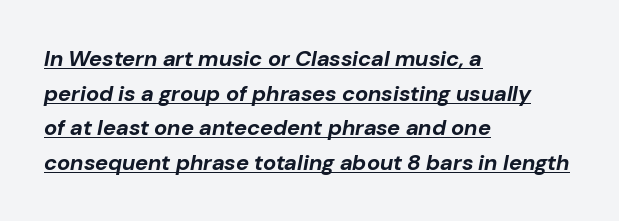
Q: Is the text bold? A: Yes.
Q: Is the text italic (slanted)? A: Yes, it leans right by about 10 degrees.
Q: Is the text underlined? A: Yes.
Q: How is the paragraph aligned? A: Left-aligned.
Q: Is the spacing between letters normal or unusually wide? A: Normal.
Q: Is the spacing between lines tight, normal or loose? A: Normal.
